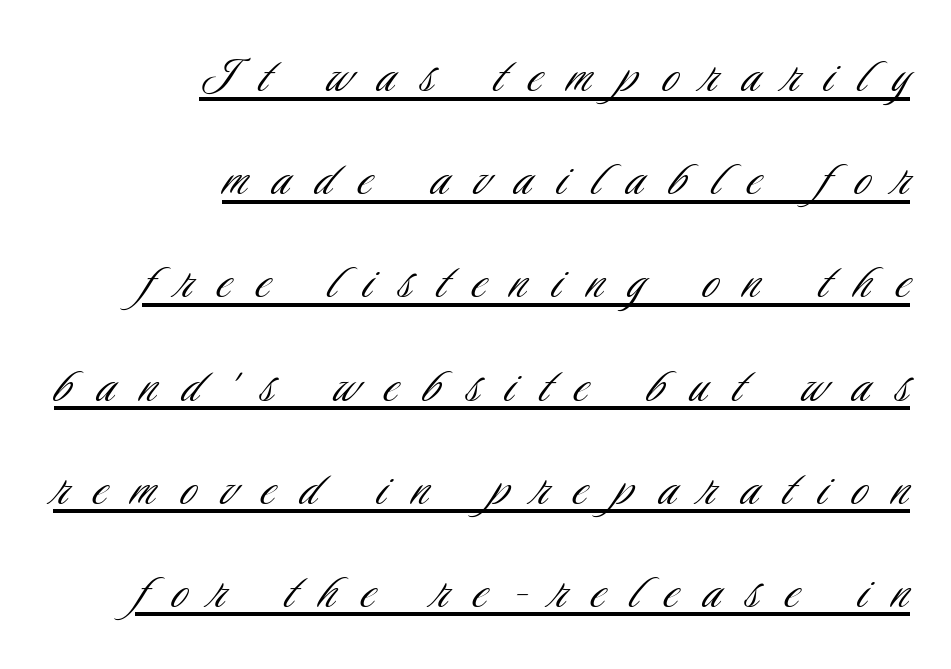
The image shows 57 px light, condensed sans-serif type; set right-aligned, line spacing 1.81x, unusually wide letter spacing (+0.44 em), underlined; low stroke contrast and a small x-height.
